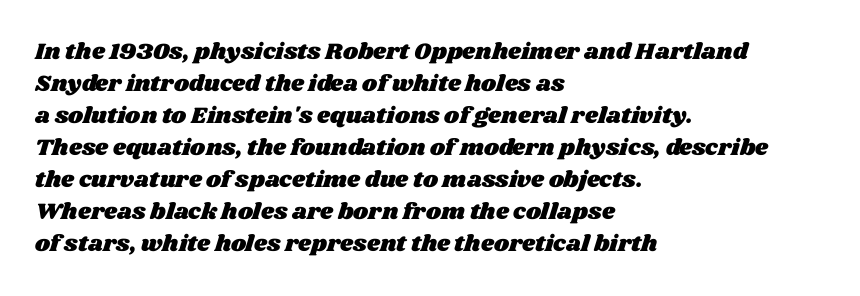
{"underline": "no", "align": "left", "line_spacing": "normal", "line_spacing_ratio": 1.39, "letter_spacing": "normal", "letter_spacing_em": 0.0, "glyph_px": 23}
